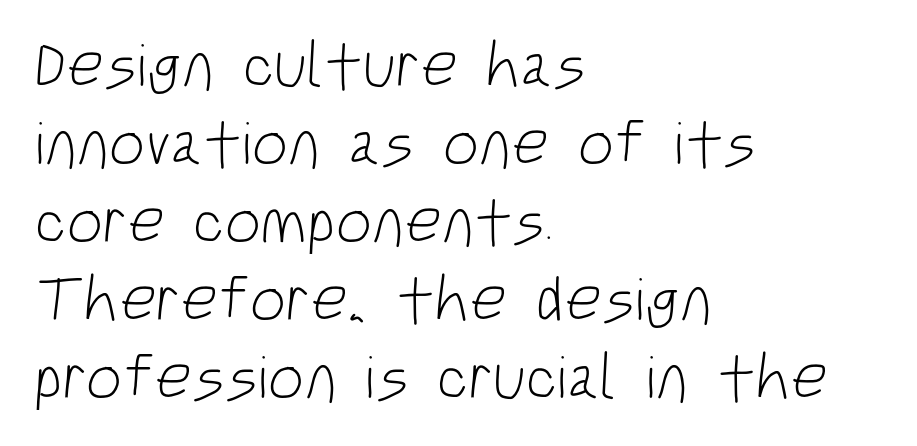
The lines in this sample share a left origin and differ only in where they stop. Look at the bottom of the vertical strokes: they stop flat, with no serifs. Character widths vary here, with narrow letters taking less room than wide ones. Nothing heavy about these letters — not bold at all. Does extra space separate the letters? No, they use regular spacing. The foot of each line stays bare and open.
